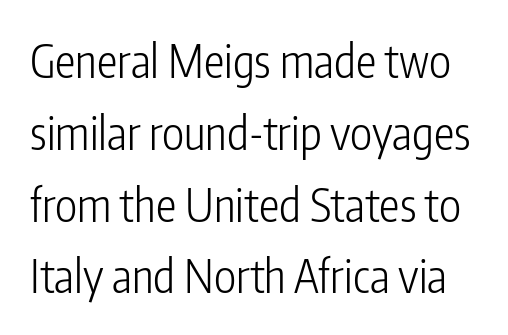
The image shows 46 px light, condensed sans-serif type, upright; set normal line spacing (1.56x), normal letter spacing, not underlined; low stroke contrast and a medium x-height.
